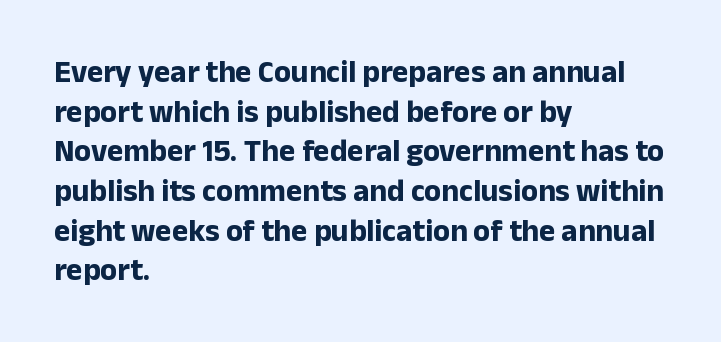
Q: Is the text bold? A: Yes.
Q: Is the text italic (slanted)? A: No, it is upright.
Q: Is the typeface a serif or a sans-serif typeface? A: Sans-serif.
Q: Is the text underlined? A: No.
Q: How is the paragraph aligned? A: Left-aligned.
Q: Is the spacing between letters normal or unusually wide? A: Normal.
Q: Is the spacing between lines tight, normal or loose? A: Normal.
Q: Width (condensed, normal, or wide)? A: Normal.
Q: Stroke contrast? A: Low.
Q: x-height? A: Medium.
Q: Monospaced? A: No.
